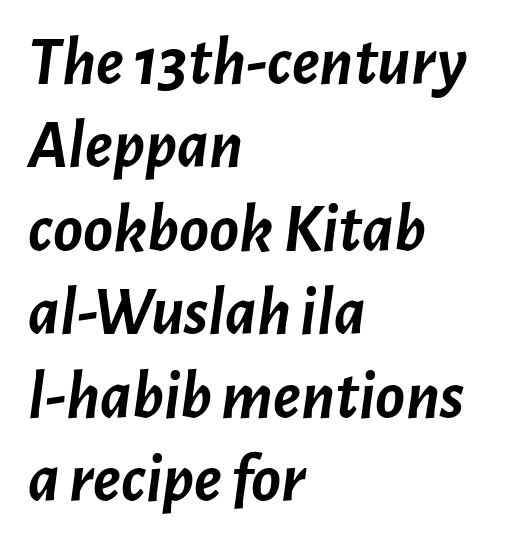
The image shows 69 px semibold type, italic (leaning right); set left-aligned, line spacing 1.21x, normal letter spacing, not underlined; low stroke contrast and a medium x-height.
